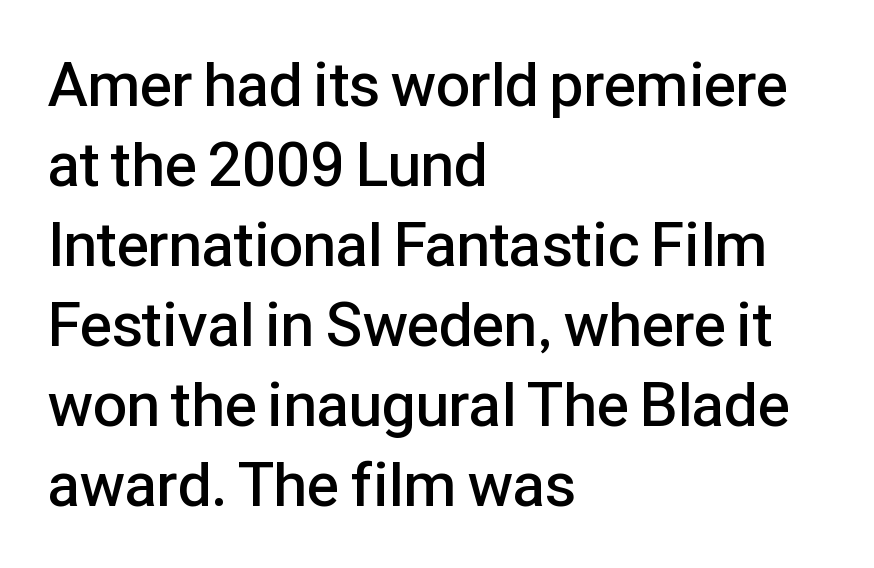
The rendering uses natural spacing where letterforms have individual widths. Every stem runs plumb, perpendicular to the baseline. This is sans-serif lettering, the kind often seen on screens and signage. Does extra space separate the letters? No, they use regular spacing. Where is the straight margin? On the left. A typesetter would call this leading conventional body-copy spacing.
